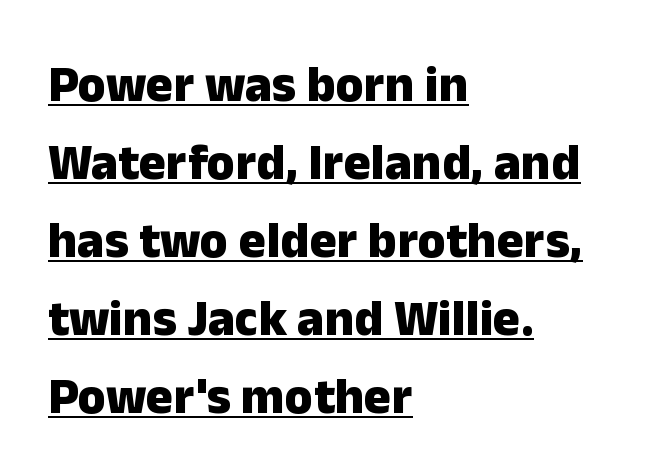
The passage shown is underscored from start to finish. You can tell it's not italic because the verticals are truly vertical. I'd call this a sans setting — the letters go barefoot. A classic flush-left, rag-right setting is used for this passage. The type is set solid horizontally, with unmodified tracking. The vertical gap from one line to the next is medium.
